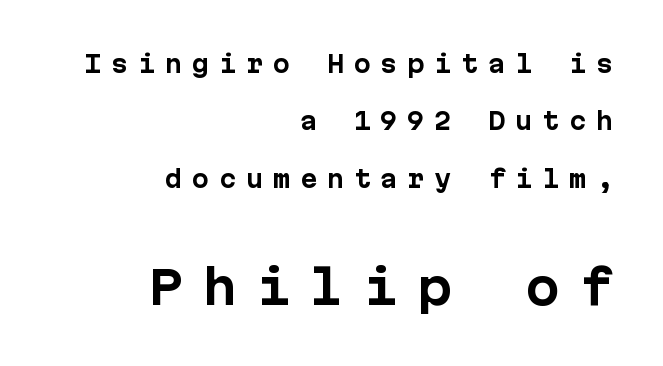
The image shows 46 px bold sans-serif type, upright; set right-aligned, loose line spacing (2.5x), unusually wide letter spacing (+0.42 em), not underlined; the second (bottom) block is 2.0x larger; low stroke contrast and a medium x-height.
